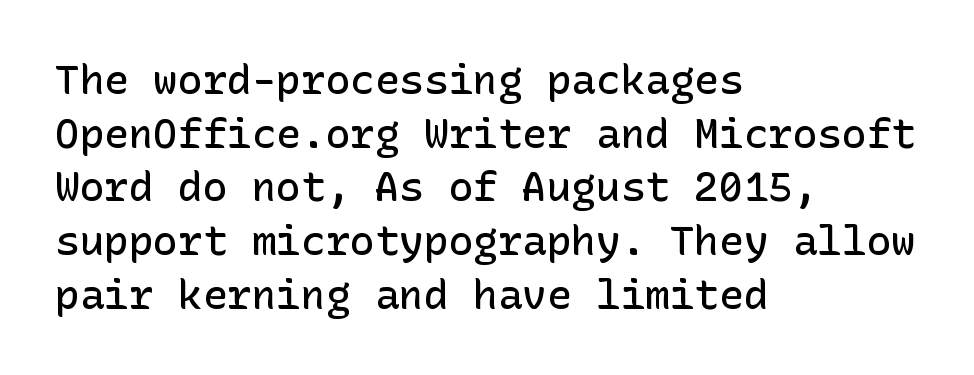
Check where the strokes stop: nothing finishes them off — pure sans. Notice how the passage keeps a crisp vertical edge on the left only. This is roman type, the default non-slanted kind. Descenders are the only things crossing below the line.
